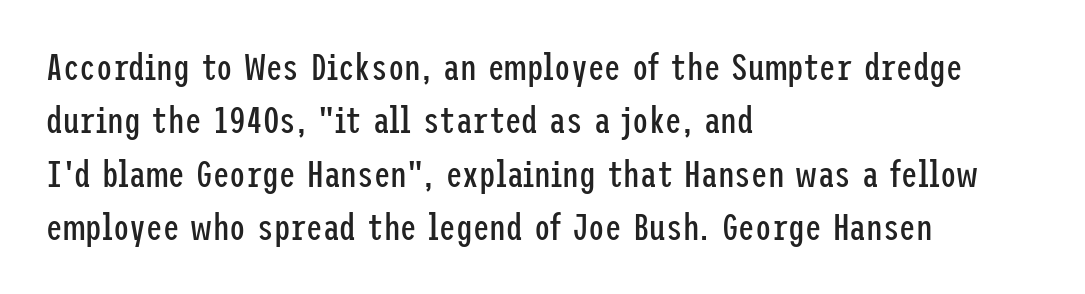
The image shows 37 px regular-weight, condensed sans-serif type, upright; set left-aligned, normal line spacing (1.44x), normal letter spacing, not underlined; low stroke contrast and a medium x-height.
